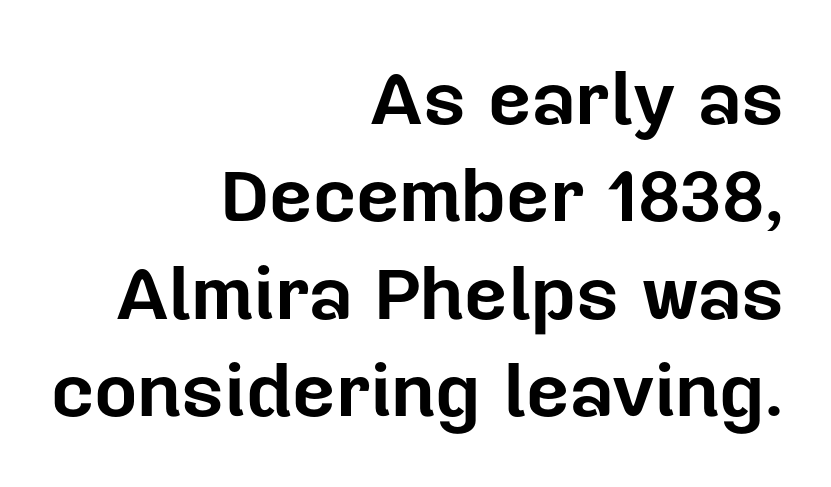
The image shows 75 px bold sans-serif type, upright; set right-aligned, normal line spacing (1.3x), normal letter spacing, not underlined; low stroke contrast and a medium x-height.
